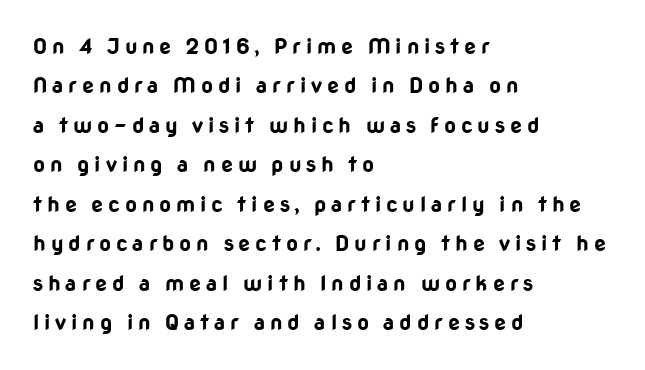
The image shows 21 px bold type, upright; set left-aligned, line spacing 1.88x, unusually wide letter spacing (+0.23 em), not underlined.
